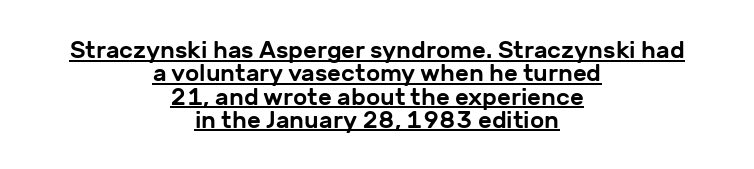
{"italic": "no", "underline": "yes", "align": "center", "line_spacing": "tight", "line_spacing_ratio": 0.97, "letter_spacing": "normal", "letter_spacing_em": 0.0, "glyph_px": 24}
